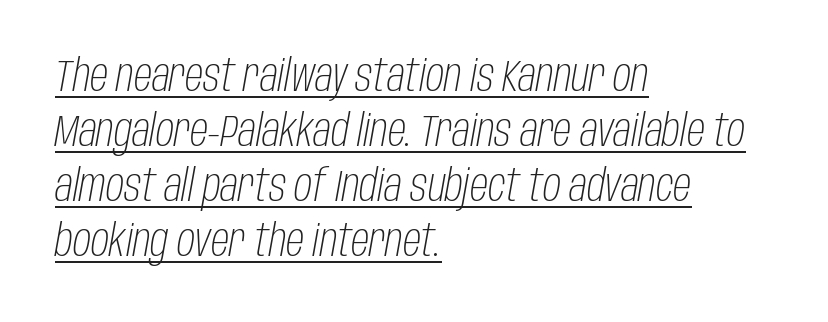
Q: Is the text bold? A: No.
Q: Is the text italic (slanted)? A: Yes, it leans right by about 10 degrees.
Q: Is the text underlined? A: Yes.
Q: How is the paragraph aligned? A: Left-aligned.
Q: Is the spacing between letters normal or unusually wide? A: Normal.
Q: Width (condensed, normal, or wide)? A: Condensed.
Q: Stroke contrast? A: Low.
Q: x-height? A: Large.
Q: Monospaced? A: No.
